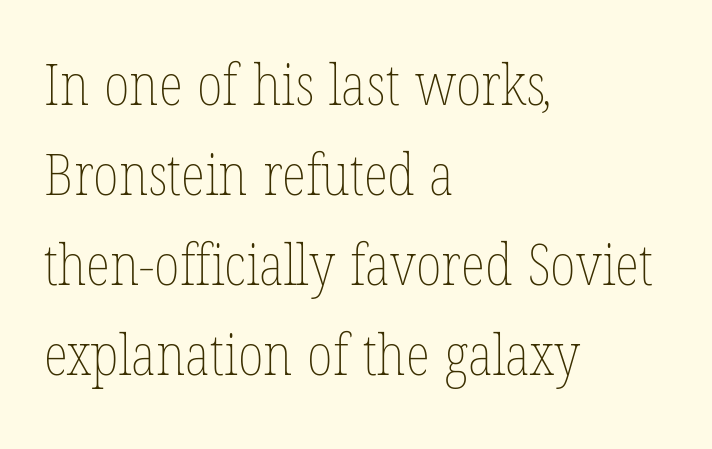
The image shows 57 px thin, condensed type; set left-aligned, normal line spacing (1.58x), normal letter spacing, not underlined; low stroke contrast and a medium x-height.
